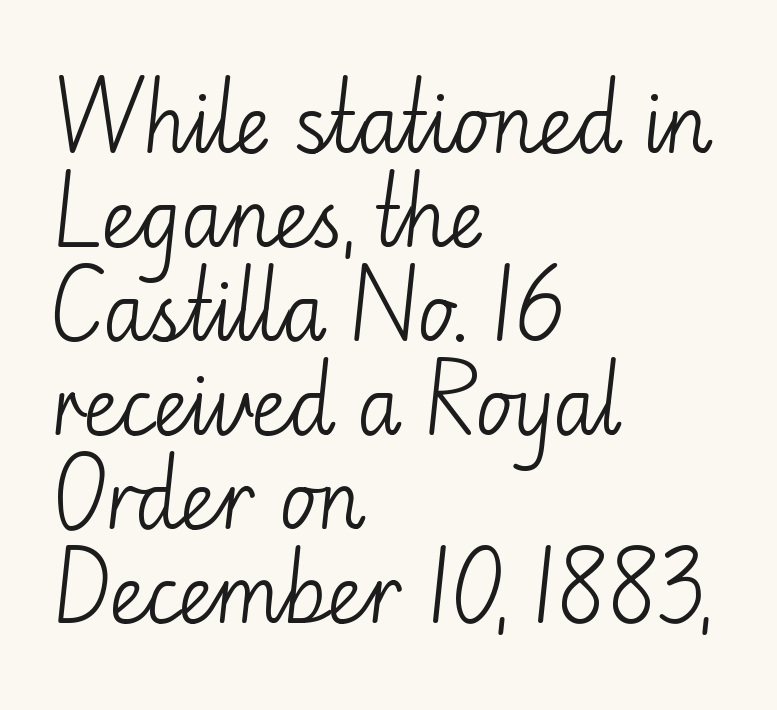
{"serif": "no", "bold": "no", "weight": "light", "width": "normal", "stroke_contrast": "low", "x_height": "small", "monospaced": "no", "underline": "no", "align": "left", "line_spacing_ratio": 1.22, "letter_spacing": "normal", "letter_spacing_em": 0.0, "glyph_px": 77}
